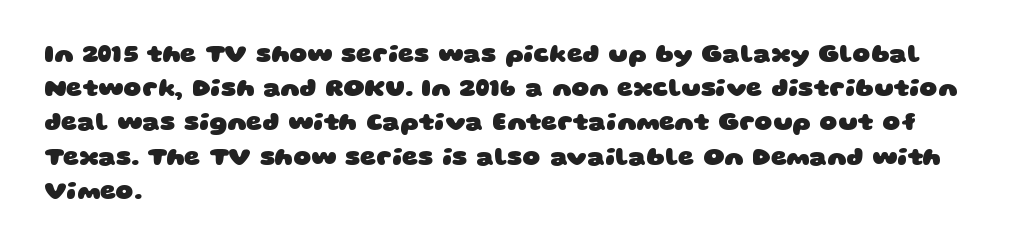
Q: Is the text bold? A: Yes.
Q: Is the text underlined? A: No.
Q: How is the paragraph aligned? A: Left-aligned.
Q: Is the spacing between letters normal or unusually wide? A: Normal.
Q: Is the spacing between lines tight, normal or loose? A: Normal.
